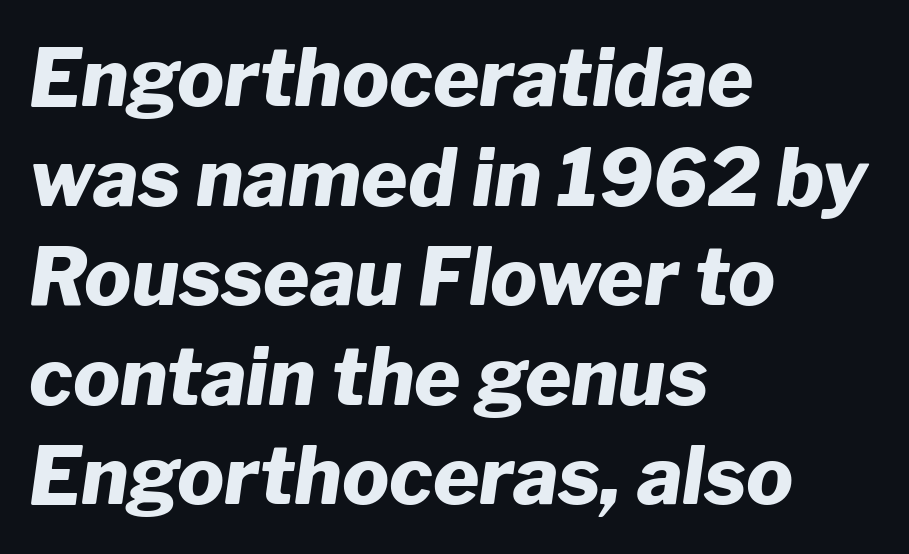
Q: Is the text bold? A: Yes.
Q: Is the text italic (slanted)? A: Yes, it leans right by about 8 degrees.
Q: Is the text underlined? A: No.
Q: How is the paragraph aligned? A: Left-aligned.
Q: Is the spacing between letters normal or unusually wide? A: Normal.
Q: Is the spacing between lines tight, normal or loose? A: Normal.
Q: Width (condensed, normal, or wide)? A: Normal.
Q: Stroke contrast? A: Low.
Q: x-height? A: Medium.
Q: Monospaced? A: No.
